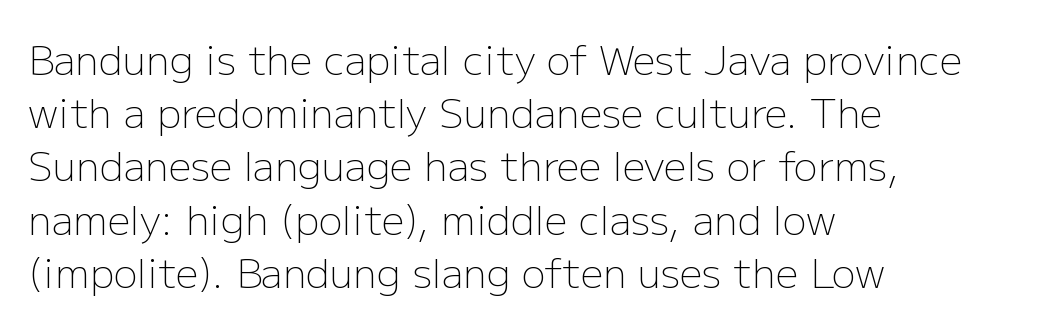
{"serif": "no", "italic": "no", "bold": "no", "weight": "light", "width": "normal", "stroke_contrast": "low", "x_height": "medium", "monospaced": "no", "underline": "no", "align": "left", "line_spacing": "normal", "line_spacing_ratio": 1.33, "letter_spacing": "normal", "letter_spacing_em": 0.0, "glyph_px": 40}
